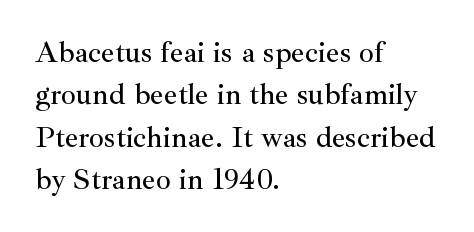
The image shows 30 px serif type, upright; set left-aligned, normal line spacing (1.41x), normal letter spacing, not underlined; medium stroke contrast and a small x-height.
